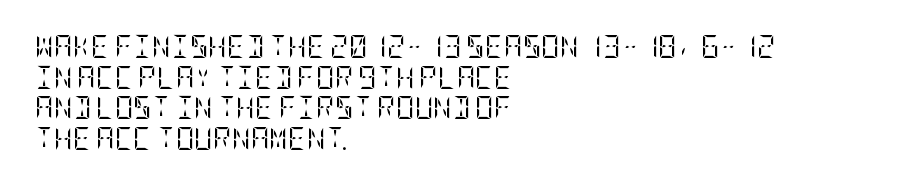
Vertical spacing — default. The text block is weighted toward the left margin, trailing off unevenly rightward. The baseline area is clear. These lines keep a tight, regular rhythm from letter to letter. No extra ink here — the face is not bold.
